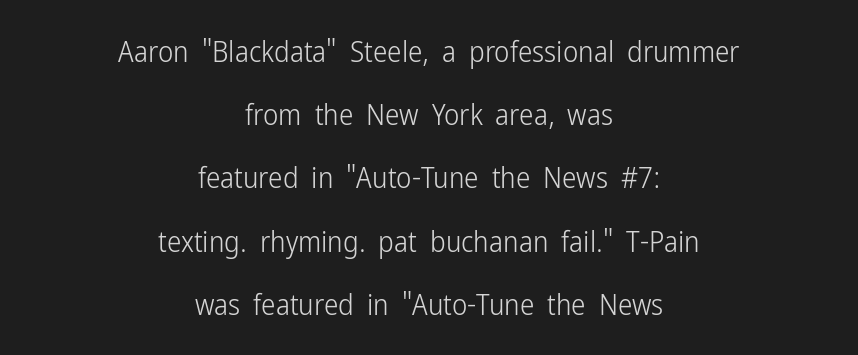
The image shows 29 px light, condensed sans-serif type, upright; set centered, loose line spacing (2.18x), normal letter spacing, not underlined; low stroke contrast and a medium x-height.
